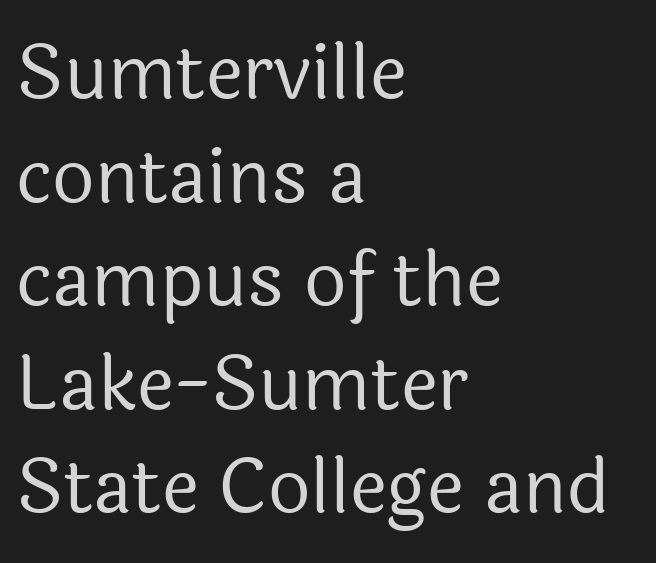
{"serif": "no", "italic": "no", "bold": "no", "weight": "regular", "width": "normal", "x_height": "medium", "monospaced": "no", "underline": "no", "align": "left", "line_spacing": "normal", "line_spacing_ratio": 1.4, "letter_spacing": "normal", "letter_spacing_em": 0.0, "glyph_px": 74}
